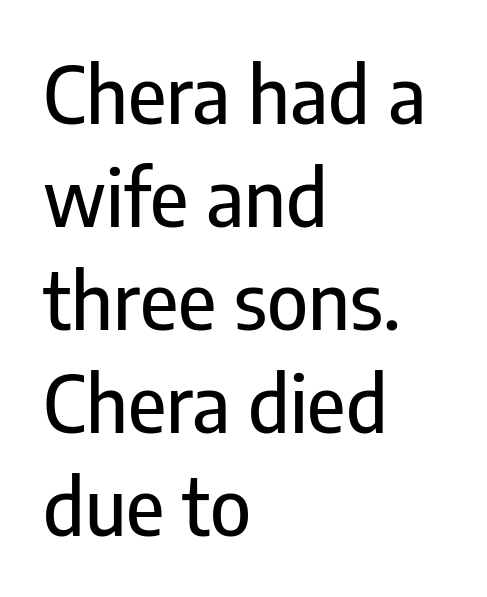
Q: Is the text italic (slanted)? A: No, it is upright.
Q: Is the typeface a serif or a sans-serif typeface? A: Sans-serif.
Q: Is the text underlined? A: No.
Q: How is the paragraph aligned? A: Left-aligned.
Q: Is the spacing between letters normal or unusually wide? A: Normal.
Q: Is the spacing between lines tight, normal or loose? A: Normal.
Q: Width (condensed, normal, or wide)? A: Condensed.
Q: Stroke contrast? A: Low.
Q: x-height? A: Medium.
Q: Monospaced? A: No.
